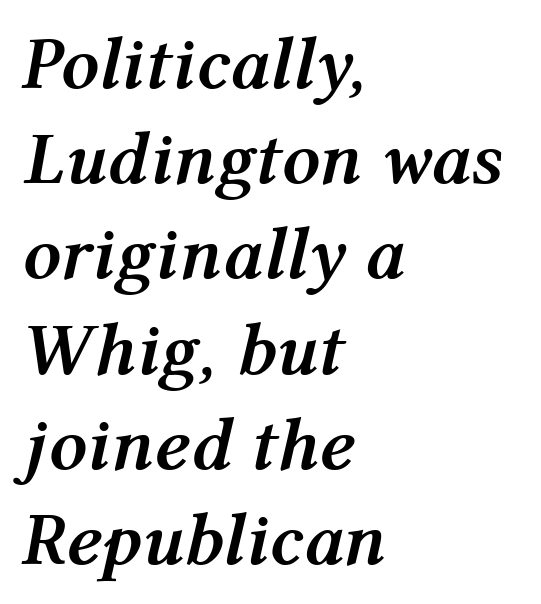
These lines sit exactly where default settings would place them. The specimen reads as italic at a glance. Standard letterfit; no display-style spreading of the glyphs. Pretty heavy lettering here — definitely bold.
